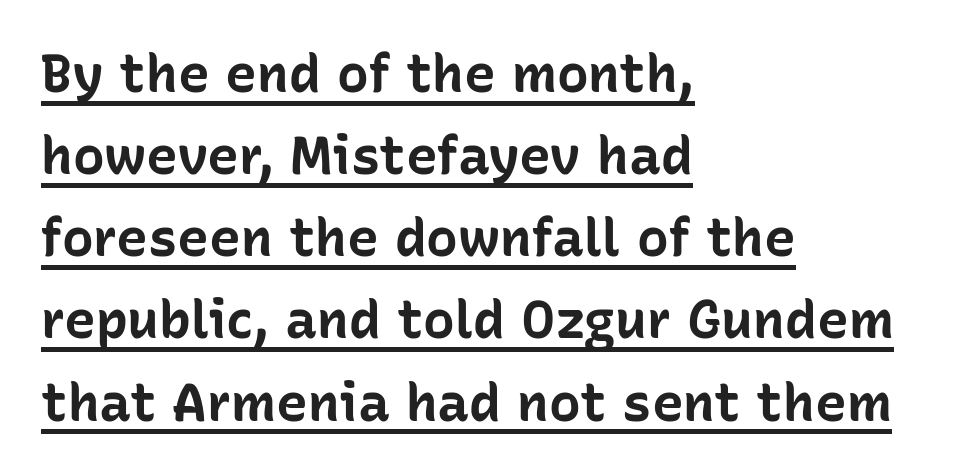
The image shows 53 px bold sans-serif type, upright; set left-aligned, normal line spacing (1.55x), normal letter spacing, underlined; low stroke contrast and a medium x-height.
